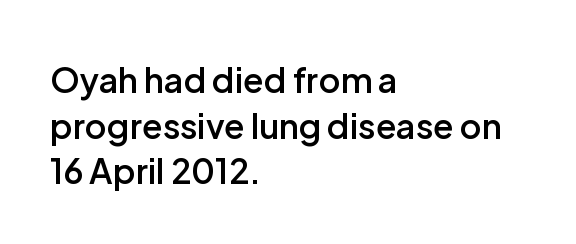
{"serif": "no", "italic": "no", "bold": "semi", "weight": "semibold", "width": "normal", "stroke_contrast": "low", "x_height": "medium", "monospaced": "no", "underline": "no", "align": "left", "line_spacing": "normal", "line_spacing_ratio": 1.34, "letter_spacing": "normal", "letter_spacing_em": 0.0, "glyph_px": 34}
